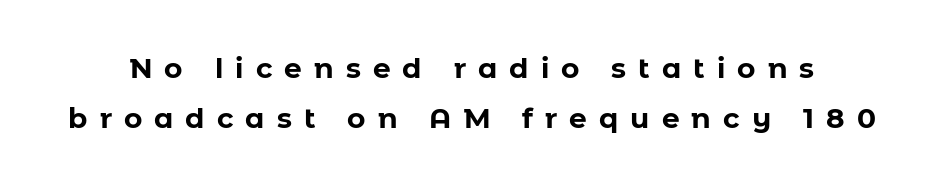
Q: Is the text bold? A: Yes.
Q: Is the text italic (slanted)? A: No, it is upright.
Q: Is the typeface a serif or a sans-serif typeface? A: Sans-serif.
Q: Is the text underlined? A: No.
Q: Is the spacing between letters normal or unusually wide? A: Unusually wide.
Q: Width (condensed, normal, or wide)? A: Normal.
Q: Stroke contrast? A: Low.
Q: x-height? A: Medium.
Q: Monospaced? A: No.
